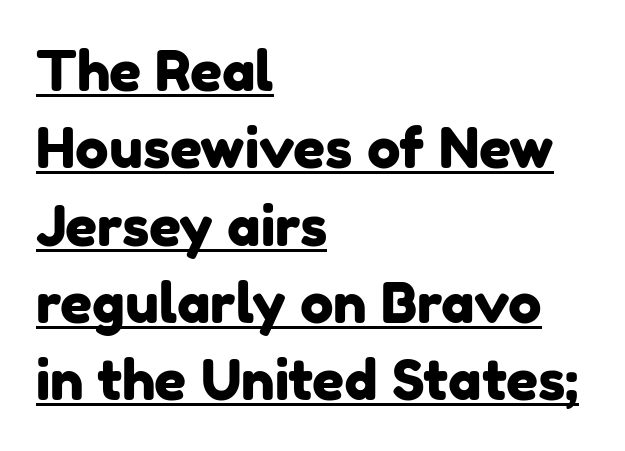
The image shows 56 px sans-serif type; set left-aligned, normal line spacing (1.38x), normal letter spacing, underlined; low stroke contrast and a medium x-height.
